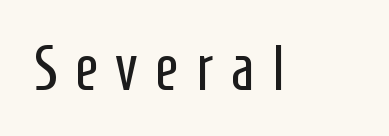
Unmarked baselines from the first word to the last. Students, note that the glyphs here are deliberately spaced far apart. The font's upright variant was chosen for this text. No extra ink here — the face is not bold. The letters advance in unequal steps, a hallmark of proportional type. I'd call this a sans setting — the letters go barefoot.
